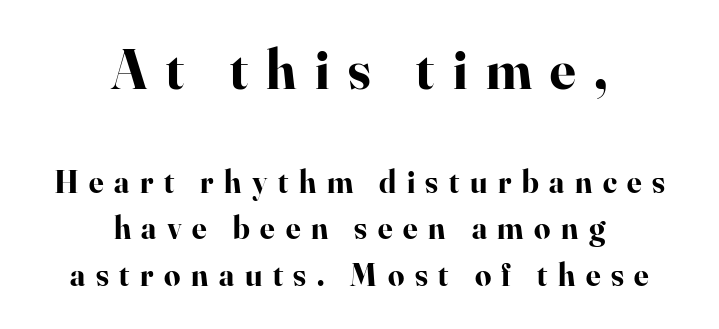
The image shows 56 px bold serif type, upright; set centered, normal line spacing (1.46x), unusually wide letter spacing (+0.33 em), not underlined; the first (top) block is 1.75x larger; high stroke contrast and a small x-height.
